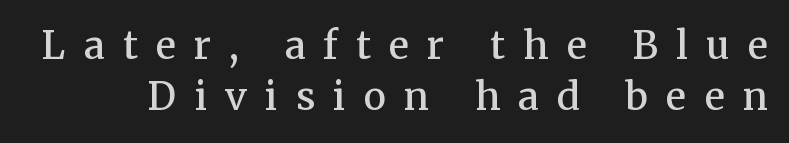
The image shows 38 px semibold serif type, upright; set normal line spacing (1.35x), unusually wide letter spacing (+0.48 em), not underlined; medium stroke contrast and a medium x-height.
